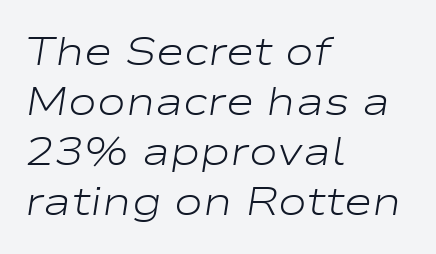
What's the leading like? Ordinary, nothing unusual. In CSS terms this would be text-align: left. This is not heavy type; no bold has been used. Glance below the letters and you will spot only blank space. Italic? Definitely — the glyphs are oblique. Glyph-to-glyph distance matches everyday printed text.
